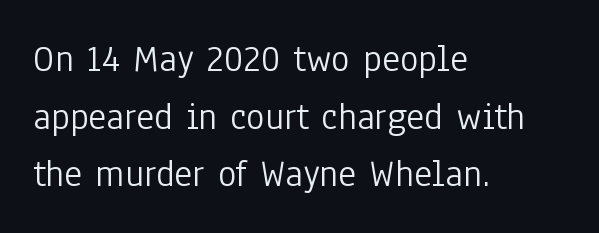
Q: Is the text bold? A: No.
Q: Is the text italic (slanted)? A: No, it is upright.
Q: Is the typeface a serif or a sans-serif typeface? A: Sans-serif.
Q: Is the text underlined? A: No.
Q: How is the paragraph aligned? A: Left-aligned.
Q: Is the spacing between letters normal or unusually wide? A: Normal.
Q: Is the spacing between lines tight, normal or loose? A: Normal.
Q: Width (condensed, normal, or wide)? A: Condensed.
Q: Stroke contrast? A: Low.
Q: x-height? A: Medium.
Q: Monospaced? A: No.
